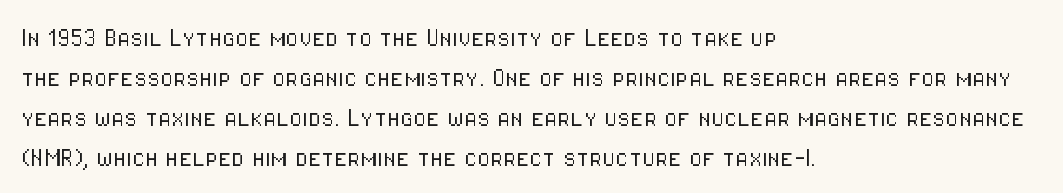
Q: Is the text bold? A: No.
Q: Is the text italic (slanted)? A: No, it is upright.
Q: Is the typeface a serif or a sans-serif typeface? A: Sans-serif.
Q: Is the text underlined? A: No.
Q: How is the paragraph aligned? A: Left-aligned.
Q: Is the spacing between letters normal or unusually wide? A: Normal.
Q: Is the spacing between lines tight, normal or loose? A: Normal.
Q: Width (condensed, normal, or wide)? A: Condensed.
Q: Stroke contrast? A: Low.
Q: x-height? A: Medium.
Q: Monospaced? A: No.
